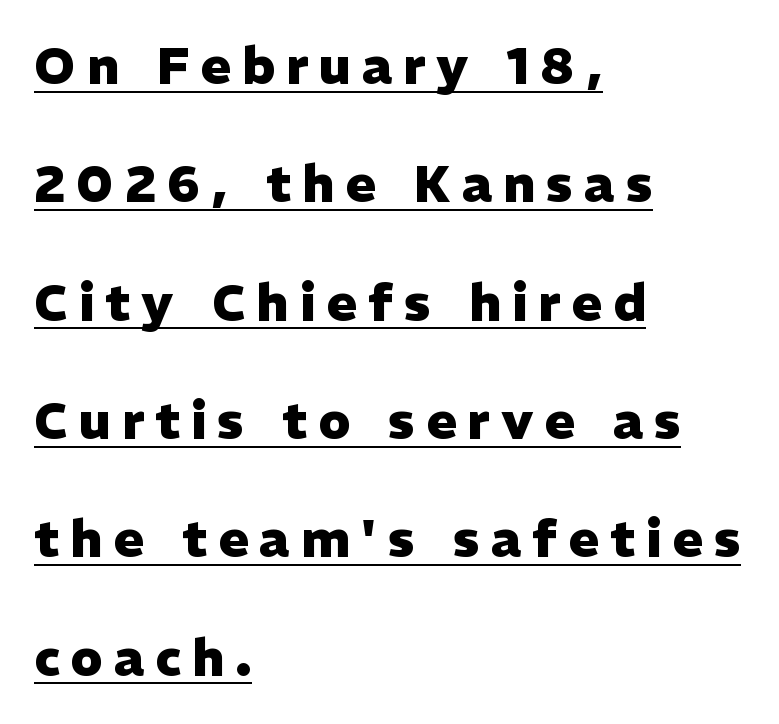
Q: Is the text bold? A: Yes.
Q: Is the text italic (slanted)? A: No, it is upright.
Q: Is the typeface a serif or a sans-serif typeface? A: Sans-serif.
Q: Is the text underlined? A: Yes.
Q: How is the paragraph aligned? A: Left-aligned.
Q: Is the spacing between letters normal or unusually wide? A: Unusually wide.
Q: Is the spacing between lines tight, normal or loose? A: Loose.
Q: Width (condensed, normal, or wide)? A: Normal.
Q: Stroke contrast? A: Low.
Q: x-height? A: Medium.
Q: Monospaced? A: No.
